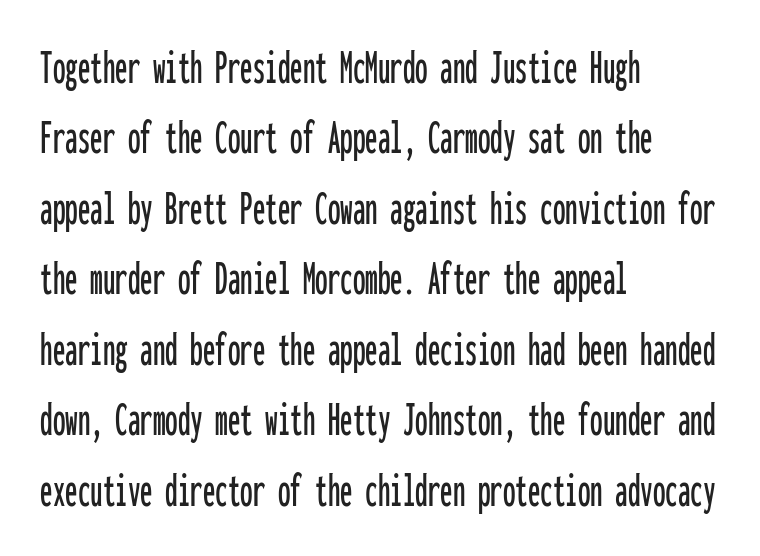
Interline gaps are of average width in this sample. Regarding serifs, this sample does without them. Has an underline been added? It has not. Every character here occupies the same horizontal width, giving the sample a typewriter-like rhythm. Posture: vertical.
